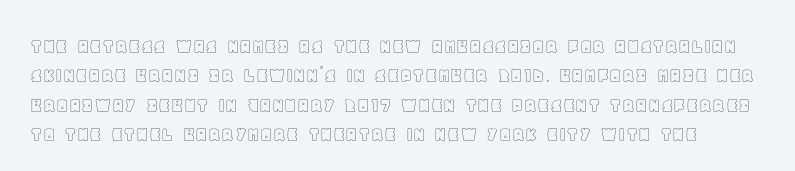
Q: Is the text italic (slanted)? A: No, it is upright.
Q: Is the text underlined? A: No.
Q: Is the spacing between letters normal or unusually wide? A: Normal.
Q: Is the spacing between lines tight, normal or loose? A: Normal.
